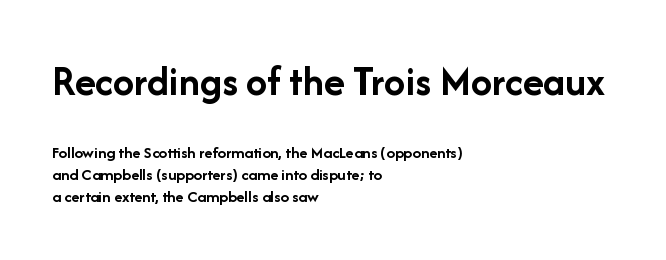
{"serif": "no", "italic": "no", "bold": "yes", "weight": "semibold", "width": "normal", "stroke_contrast": "low", "x_height": "medium", "monospaced": "no", "underline": "no", "align": "left", "line_spacing": "normal", "line_spacing_ratio": 1.28, "letter_spacing": "normal", "letter_spacing_em": 0.0, "larger_block": "first", "size_ratio": 2.53, "glyph_px": 43}
